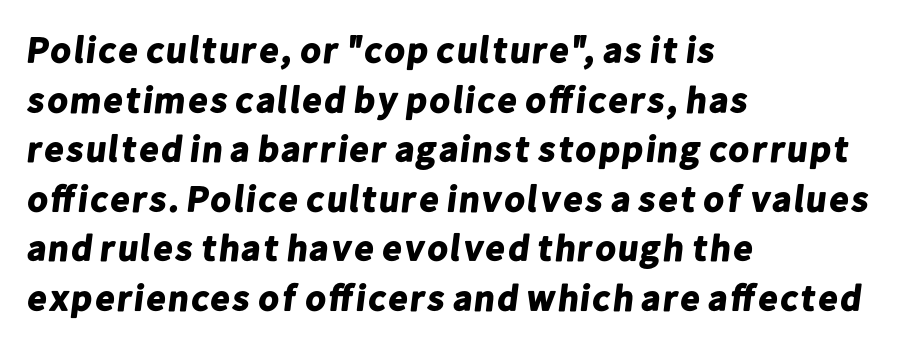
Q: Is the text bold? A: Yes.
Q: Is the typeface a serif or a sans-serif typeface? A: Sans-serif.
Q: Is the text underlined? A: No.
Q: How is the paragraph aligned? A: Left-aligned.
Q: Is the spacing between letters normal or unusually wide? A: Normal.
Q: Is the spacing between lines tight, normal or loose? A: Normal.
Q: Width (condensed, normal, or wide)? A: Normal.
Q: Stroke contrast? A: Low.
Q: x-height? A: Medium.
Q: Monospaced? A: No.
